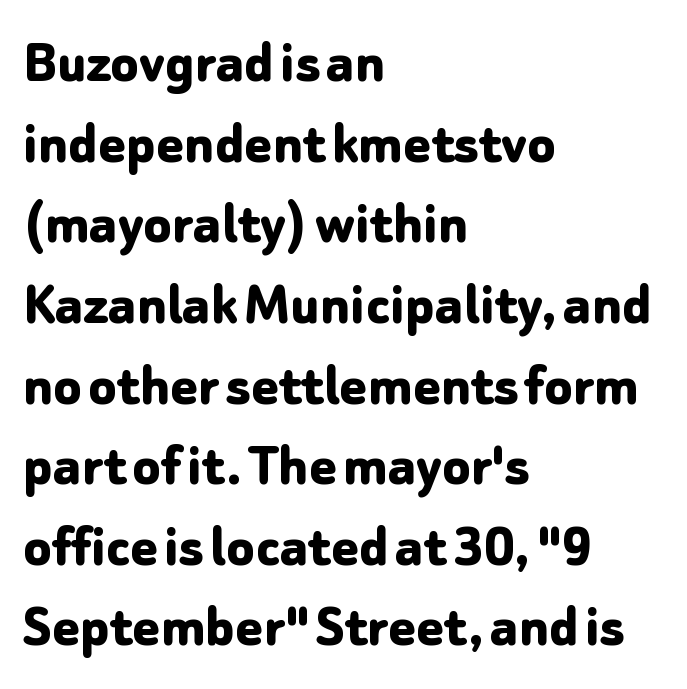
Q: Is the text bold? A: Yes.
Q: Is the text italic (slanted)? A: No, it is upright.
Q: Is the typeface a serif or a sans-serif typeface? A: Sans-serif.
Q: Is the text underlined? A: No.
Q: How is the paragraph aligned? A: Left-aligned.
Q: Is the spacing between letters normal or unusually wide? A: Normal.
Q: Is the spacing between lines tight, normal or loose? A: Normal.
Q: Width (condensed, normal, or wide)? A: Normal.
Q: Stroke contrast? A: Low.
Q: x-height? A: Medium.
Q: Monospaced? A: No.
